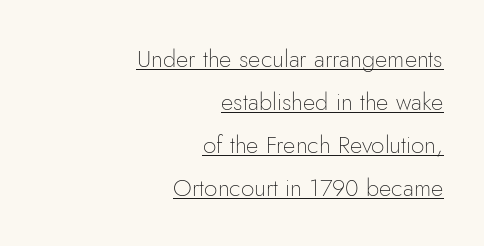
Q: Is the text bold? A: No.
Q: Is the text italic (slanted)? A: No, it is upright.
Q: Is the text underlined? A: Yes.
Q: How is the paragraph aligned? A: Right-aligned.
Q: Is the spacing between letters normal or unusually wide? A: Normal.
